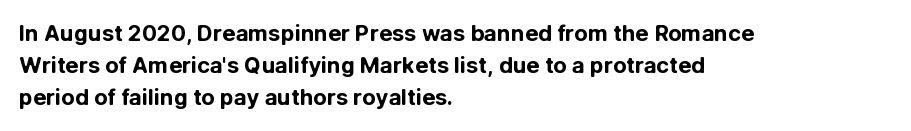
Q: Is the text bold? A: Yes.
Q: Is the text italic (slanted)? A: No, it is upright.
Q: Is the text underlined? A: No.
Q: How is the paragraph aligned? A: Left-aligned.
Q: Is the spacing between letters normal or unusually wide? A: Normal.
Q: Is the spacing between lines tight, normal or loose? A: Normal.
